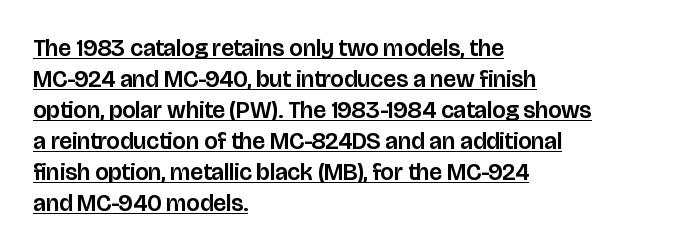
The image shows 24 px text type, upright; set left-aligned, normal line spacing (1.29x), normal letter spacing, underlined.
